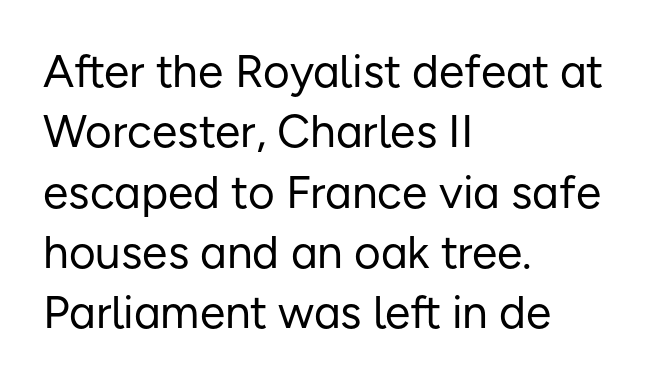
Q: Is the text bold? A: No.
Q: Is the text italic (slanted)? A: No, it is upright.
Q: Is the typeface a serif or a sans-serif typeface? A: Sans-serif.
Q: Is the text underlined? A: No.
Q: How is the paragraph aligned? A: Left-aligned.
Q: Is the spacing between letters normal or unusually wide? A: Normal.
Q: Is the spacing between lines tight, normal or loose? A: Normal.
Q: Width (condensed, normal, or wide)? A: Normal.
Q: Stroke contrast? A: Low.
Q: x-height? A: Medium.
Q: Monospaced? A: No.
